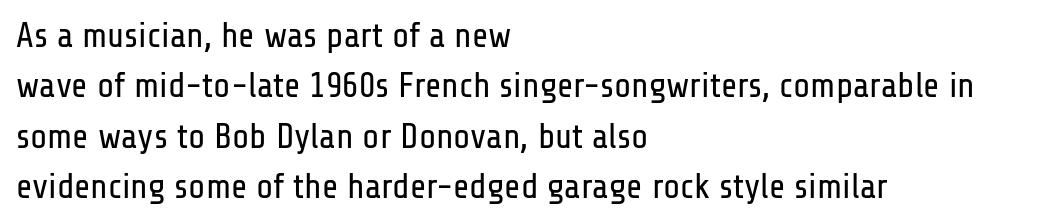
Q: Is the text bold? A: No.
Q: Is the text italic (slanted)? A: No, it is upright.
Q: Is the typeface a serif or a sans-serif typeface? A: Sans-serif.
Q: Is the text underlined? A: No.
Q: How is the paragraph aligned? A: Left-aligned.
Q: Is the spacing between letters normal or unusually wide? A: Normal.
Q: Is the spacing between lines tight, normal or loose? A: Normal.
Q: Width (condensed, normal, or wide)? A: Condensed.
Q: Stroke contrast? A: Low.
Q: x-height? A: Medium.
Q: Monospaced? A: No.
